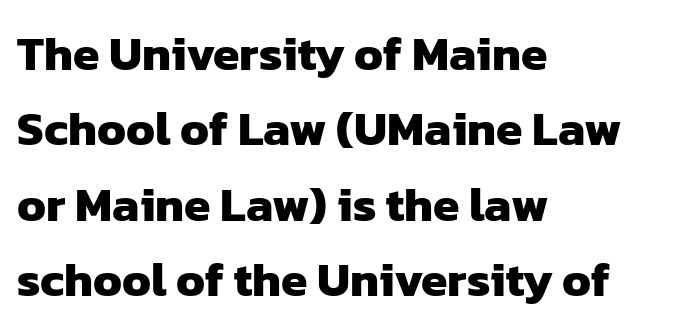
Q: Is the text bold? A: Yes.
Q: Is the typeface a serif or a sans-serif typeface? A: Sans-serif.
Q: Is the text underlined? A: No.
Q: How is the paragraph aligned? A: Left-aligned.
Q: Is the spacing between letters normal or unusually wide? A: Normal.
Q: Is the spacing between lines tight, normal or loose? A: Normal.
Q: Width (condensed, normal, or wide)? A: Normal.
Q: Stroke contrast? A: Low.
Q: x-height? A: Medium.
Q: Monospaced? A: No.
